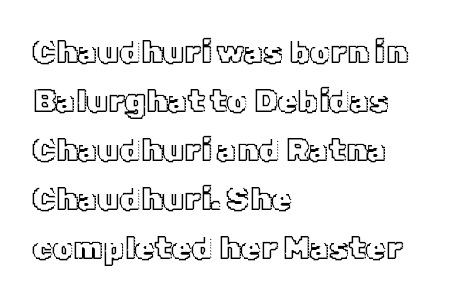
The image shows 32 px text type, upright; set left-aligned, normal line spacing (1.53x), normal letter spacing, not underlined; a medium x-height.
